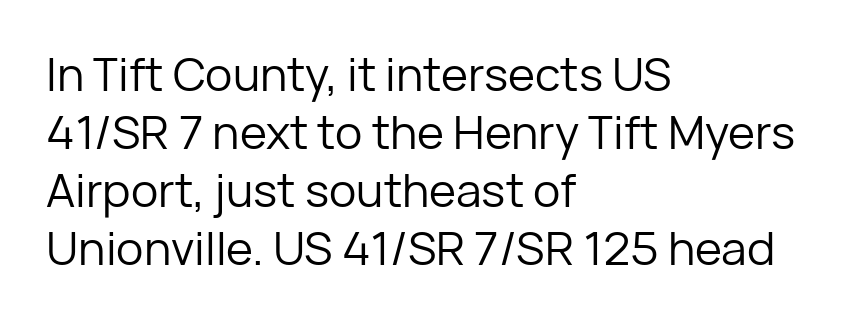
Q: Is the text bold? A: No.
Q: Is the text italic (slanted)? A: No, it is upright.
Q: Is the typeface a serif or a sans-serif typeface? A: Sans-serif.
Q: Is the text underlined? A: No.
Q: How is the paragraph aligned? A: Left-aligned.
Q: Is the spacing between letters normal or unusually wide? A: Normal.
Q: Is the spacing between lines tight, normal or loose? A: Normal.
Q: Width (condensed, normal, or wide)? A: Normal.
Q: Stroke contrast? A: Low.
Q: x-height? A: Medium.
Q: Monospaced? A: No.
